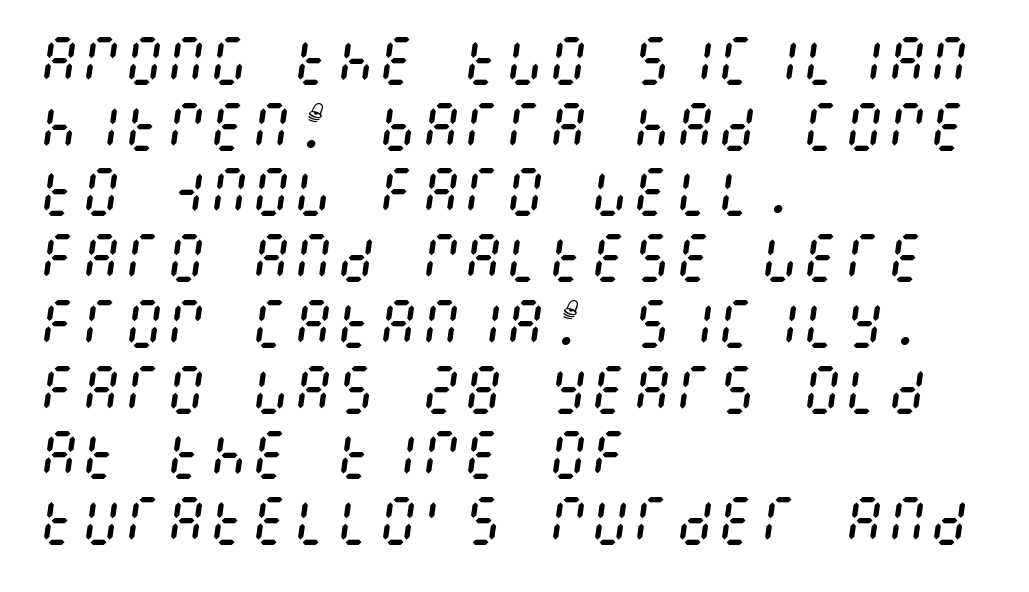
Q: Is the text bold? A: No.
Q: Is the text italic (slanted)? A: Yes, it leans right by about 8 degrees.
Q: Is the text underlined? A: No.
Q: How is the paragraph aligned? A: Left-aligned.
Q: Is the spacing between letters normal or unusually wide? A: Normal.
Q: Width (condensed, normal, or wide)? A: Condensed.
Q: Stroke contrast? A: Medium.
Q: x-height? A: Large.
